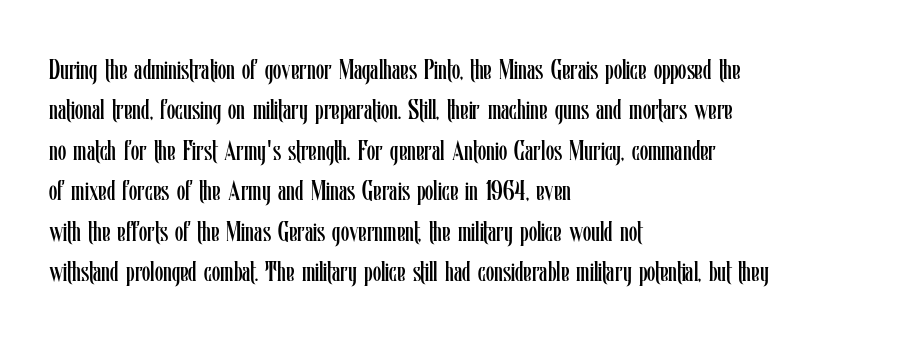
The passage shown stacks its lines at a standard gap. Students, note that the glyphs here touch the page at normal intervals. This reads as an unemphasized weight, regular at the heaviest. Typeset ragged right — the left edge is the straight one. No italicization has been applied; the sample stays upright.
